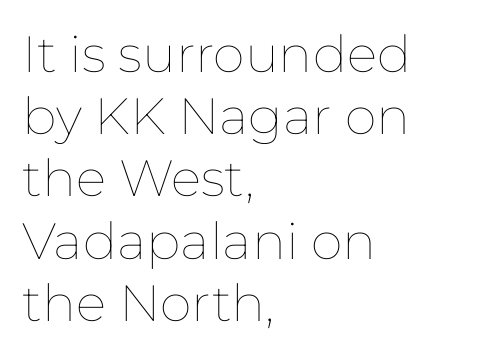
Is the block centered? No — it sits flush against the left margin. These lines keep a tight, regular rhythm from letter to letter. This sample has the flowing, uneven cadence of proportional lettering. Descender tails drop into unmarked territory. Unbolded letterforms with no extra heft.
